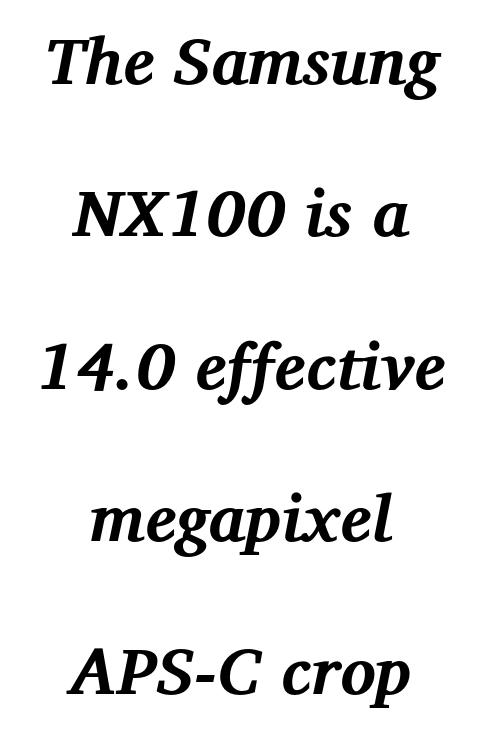
{"serif": "yes", "italic": "yes", "lean": "right", "slant_degrees": 12, "bold": "yes", "weight": "bold", "width": "normal", "stroke_contrast": "medium", "x_height": "medium", "monospaced": "no", "underline": "no", "align": "center", "line_spacing": "loose", "line_spacing_ratio": 2.31, "letter_spacing": "normal", "letter_spacing_em": 0.0, "glyph_px": 66}
